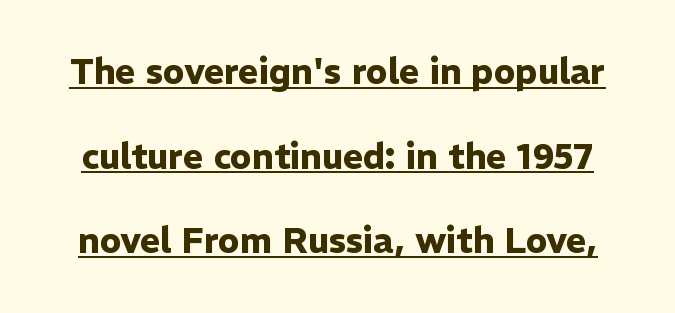
{"serif": "no", "italic": "no", "bold": "yes", "weight": "heavy", "width": "normal", "stroke_contrast": "low", "x_height": "medium", "monospaced": "no", "underline": "yes", "line_spacing": "loose", "line_spacing_ratio": 2.42, "letter_spacing": "normal", "letter_spacing_em": 0.0, "glyph_px": 35}
